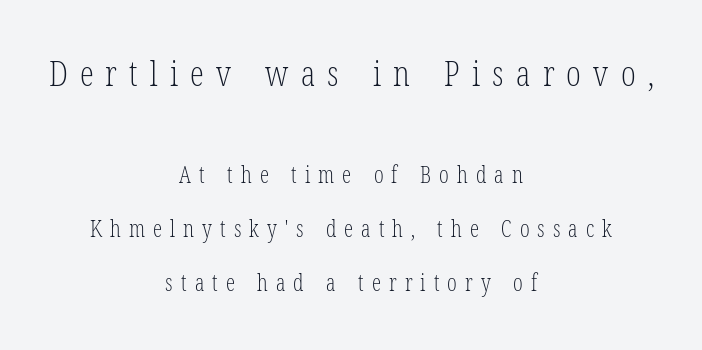
{"serif": "yes", "italic": "no", "bold": "no", "weight": "light", "width": "condensed", "stroke_contrast": "low", "x_height": "medium", "monospaced": "no", "underline": "no", "align": "center", "line_spacing": "loose", "line_spacing_ratio": 2.34, "letter_spacing": "wide", "letter_spacing_em": 0.35, "larger_block": "first", "size_ratio": 1.52, "glyph_px": 35}
